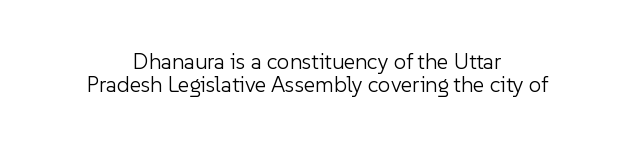
The image shows 22 px text type, upright; set centered, tight line spacing (1.04x), normal letter spacing, not underlined.
